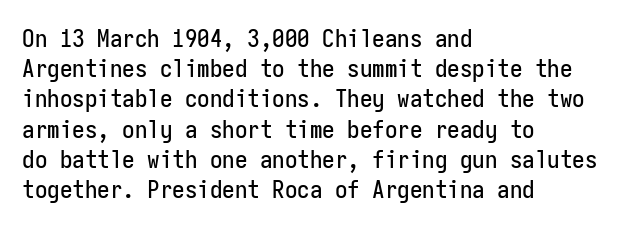
The image shows 25 px text type, upright; set left-aligned, line spacing 1.21x, normal letter spacing, not underlined.
